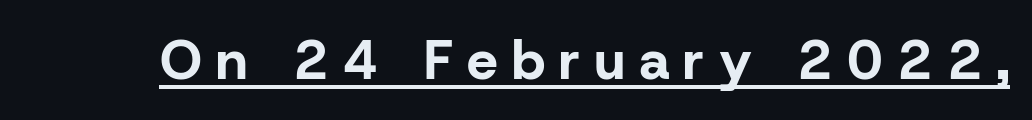
The image shows 55 px bold sans-serif type, upright; set unusually wide letter spacing (+0.26 em), underlined; low stroke contrast and a medium x-height.
